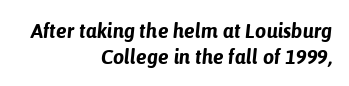
{"italic": "yes", "lean": "right", "slant_degrees": 6, "bold": "yes", "underline": "no", "align": "right", "line_spacing": "normal", "line_spacing_ratio": 1.28, "letter_spacing": "normal", "letter_spacing_em": 0.0, "glyph_px": 20}
